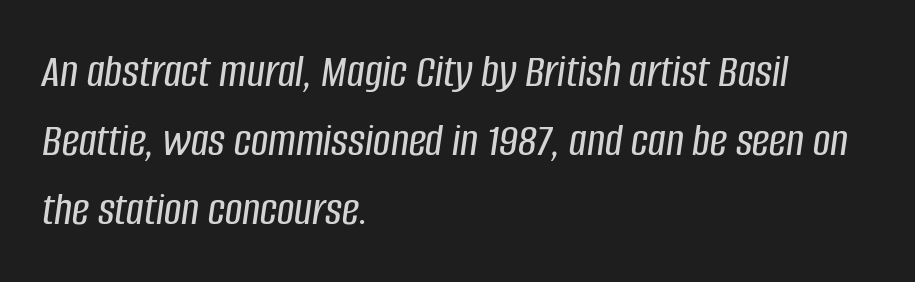
The image shows 48 px condensed type, italic (leaning right); set left-aligned, normal line spacing (1.44x), normal letter spacing, not underlined; low stroke contrast and a large x-height.
